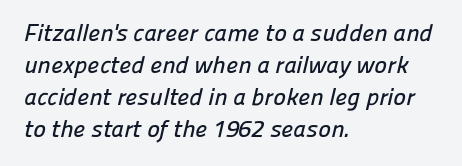
Q: Is the text underlined? A: No.
Q: How is the paragraph aligned? A: Left-aligned.
Q: Is the spacing between letters normal or unusually wide? A: Normal.
Q: Is the spacing between lines tight, normal or loose? A: Normal.
